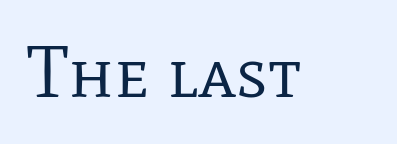
{"serif": "yes", "italic": "no", "bold": "no", "weight": "regular", "width": "normal", "stroke_contrast": "low", "x_height": "medium", "monospaced": "no", "underline": "no", "letter_spacing": "normal", "letter_spacing_em": 0.0, "glyph_px": 73}
